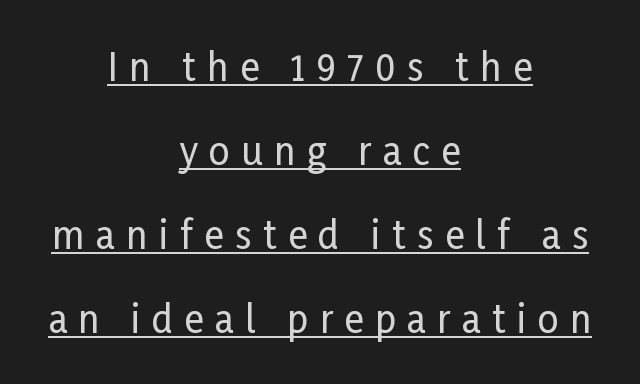
The image shows 37 px condensed sans-serif type, upright; set centered, loose line spacing (2.27x), unusually wide letter spacing (+0.31 em), underlined; low stroke contrast and a medium x-height.
